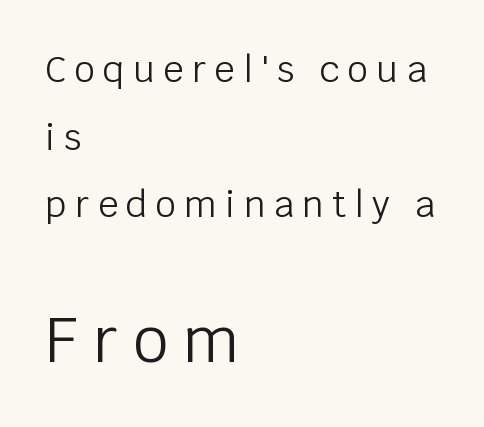
Q: Is the text bold? A: No.
Q: Is the text italic (slanted)? A: No, it is upright.
Q: Is the typeface a serif or a sans-serif typeface? A: Sans-serif.
Q: Is the text underlined? A: No.
Q: How is the paragraph aligned? A: Left-aligned.
Q: Is the spacing between letters normal or unusually wide? A: Unusually wide.
Q: Which block of text is set in a larger size, the first (top) or the second (bottom)? A: The second (bottom) one.
Q: Width (condensed, normal, or wide)? A: Normal.
Q: Stroke contrast? A: Low.
Q: x-height? A: Large.
Q: Monospaced? A: No.
